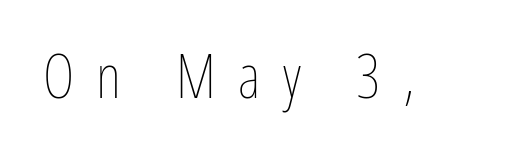
{"italic": "no", "bold": "no", "weight": "thin", "width": "condensed", "stroke_contrast": "low", "x_height": "medium", "monospaced": "no", "underline": "no", "letter_spacing": "wide", "letter_spacing_em": 0.36, "glyph_px": 61}
